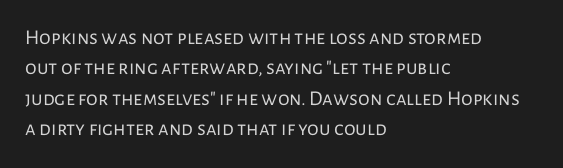
Letter spacing: default. Ink coverage per letter is moderate at most. The rag falls on the right side of this text block. Descenders are the only things crossing below the line. This block has exactly the height ordinary leading produces. This is the regular roman posture of the typeface.
